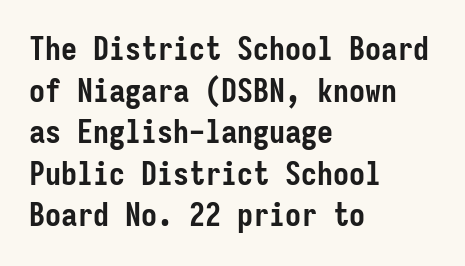
{"serif": "no", "italic": "no", "bold": "yes", "weight": "semibold", "width": "condensed", "stroke_contrast": "low", "x_height": "medium", "monospaced": "yes", "underline": "no", "align": "left", "line_spacing": "normal", "line_spacing_ratio": 1.3, "letter_spacing": "normal", "letter_spacing_em": 0.0, "glyph_px": 32}
